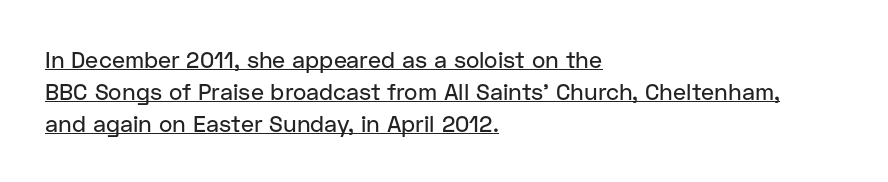
The image shows 23 px text type, upright; set left-aligned, normal line spacing (1.39x), normal letter spacing, underlined.
